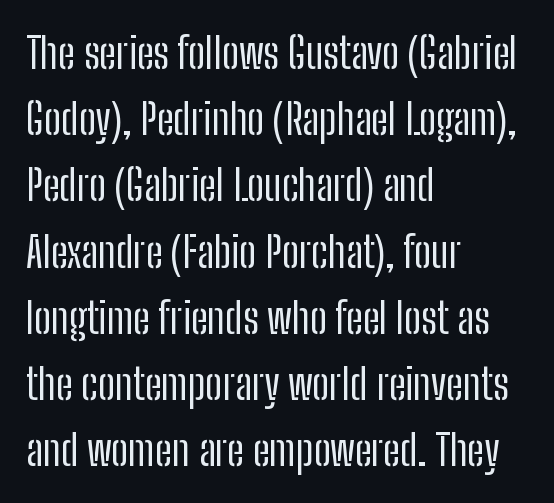
{"serif": "no", "italic": "no", "bold": "no", "weight": "regular", "width": "condensed", "stroke_contrast": "low", "x_height": "medium", "monospaced": "no", "underline": "no", "align": "left", "line_spacing": "normal", "line_spacing_ratio": 1.54, "letter_spacing": "normal", "letter_spacing_em": 0.0, "glyph_px": 43}
